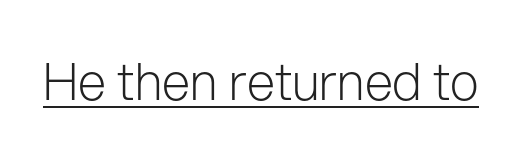
Does the lettering tilt? It doesn't — this is upright. Bold? No — there's no thickening of the strokes. Each letter keeps its own natural width here, so spacing adapts to shape. Look at the tracking — it's just the regular setting, nothing added.
